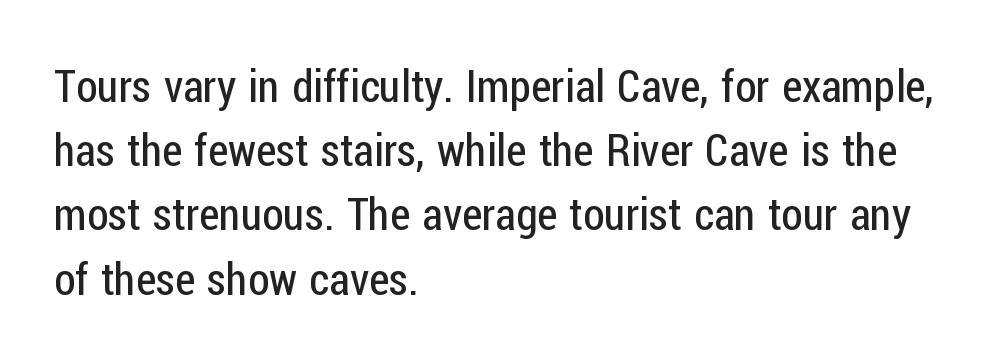
{"serif": "no", "italic": "no", "bold": "no", "weight": "regular", "width": "condensed", "stroke_contrast": "low", "x_height": "medium", "monospaced": "no", "underline": "no", "align": "left", "line_spacing": "normal", "line_spacing_ratio": 1.46, "letter_spacing": "normal", "letter_spacing_em": 0.0, "glyph_px": 44}
